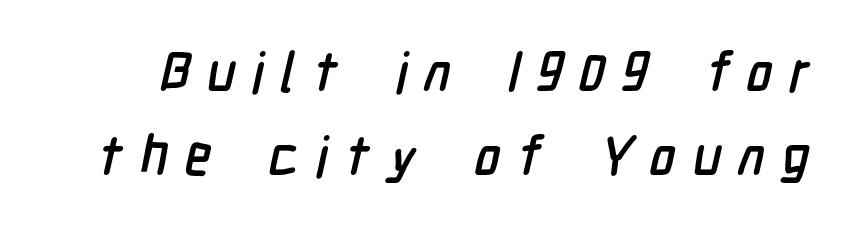
The string is rendered with underlining switched off. Does the type have serifs? No, each stem ends abruptly. Compared with typical body copy, the letter spacing here is much looser. The face used here is proportionally spaced, like ordinary book or web type. Summary of vertical rhythm: regular, with standard interline spacing.
